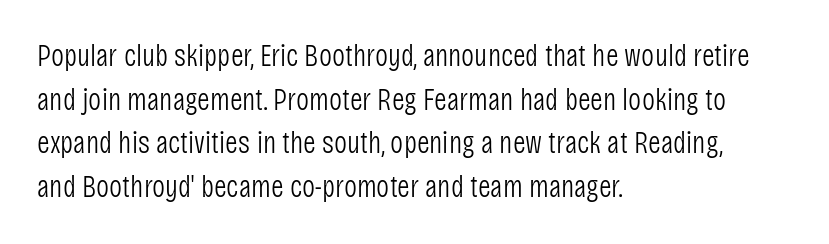
{"serif": "no", "italic": "no", "bold": "no", "weight": "light", "width": "condensed", "stroke_contrast": "low", "x_height": "large", "monospaced": "no", "underline": "no", "align": "left", "line_spacing": "normal", "line_spacing_ratio": 1.41, "letter_spacing": "normal", "letter_spacing_em": 0.0, "glyph_px": 31}
